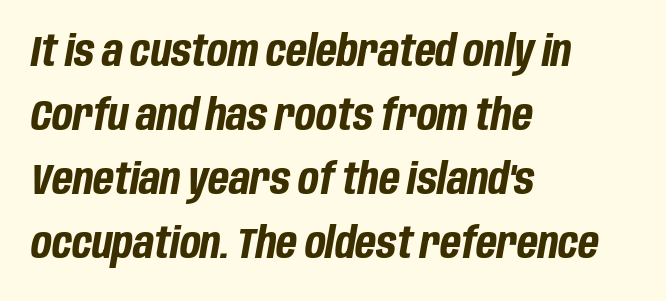
Q: Is the text bold? A: Yes.
Q: Is the text italic (slanted)? A: Yes, it leans right by about 10 degrees.
Q: Is the text underlined? A: No.
Q: How is the paragraph aligned? A: Left-aligned.
Q: Is the spacing between letters normal or unusually wide? A: Normal.
Q: Is the spacing between lines tight, normal or loose? A: Normal.
Q: Width (condensed, normal, or wide)? A: Condensed.
Q: Stroke contrast? A: Low.
Q: x-height? A: Large.
Q: Monospaced? A: No.
